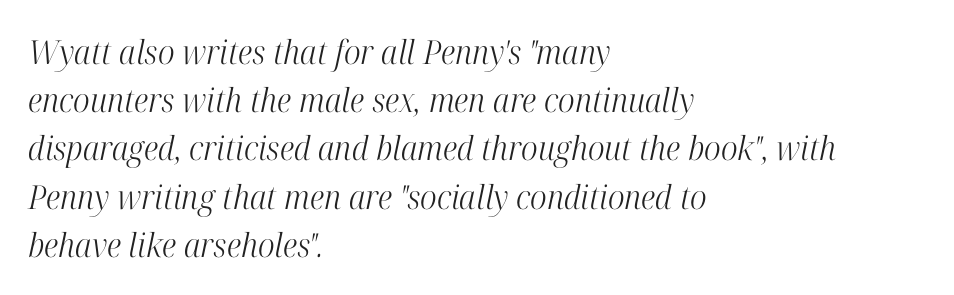
{"serif": "yes", "italic": "yes", "lean": "right", "slant_degrees": 12, "bold": "no", "weight": "light", "width": "condensed", "stroke_contrast": "high", "x_height": "medium", "monospaced": "no", "underline": "no", "align": "left", "line_spacing": "normal", "line_spacing_ratio": 1.46, "letter_spacing": "normal", "letter_spacing_em": 0.0, "glyph_px": 33}
